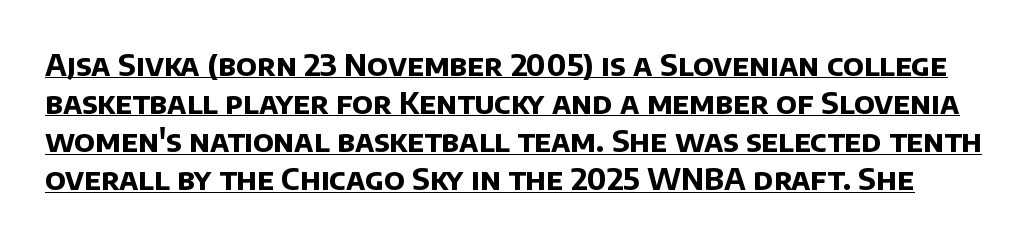
The passage shown is typed in a proportional face where columns would drift. Is there an underline? Yes — a line sits under the letters. Does the weight exceed regular? Yes, all the way to bold. Compared with typical body copy, the letter spacing here is the same.
